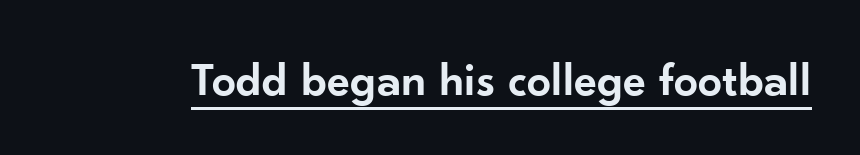
Q: Is the text bold? A: Semi-bold.
Q: Is the text italic (slanted)? A: No, it is upright.
Q: Is the typeface a serif or a sans-serif typeface? A: Sans-serif.
Q: Is the text underlined? A: Yes.
Q: Is the spacing between letters normal or unusually wide? A: Normal.
Q: Width (condensed, normal, or wide)? A: Normal.
Q: Stroke contrast? A: Low.
Q: x-height? A: Small.
Q: Monospaced? A: No.
